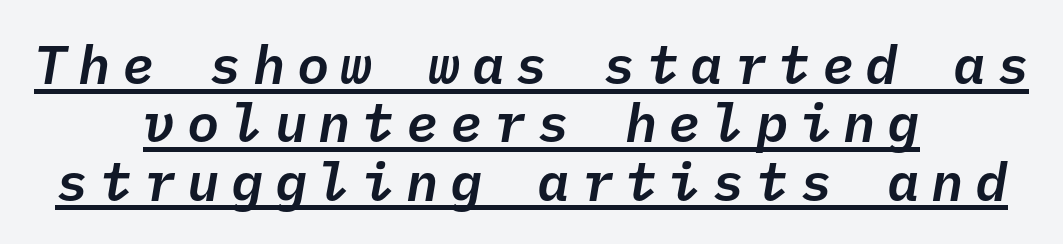
{"italic": "yes", "lean": "right", "slant_degrees": 10, "width": "normal", "stroke_contrast": "low", "x_height": "medium", "monospaced": "yes", "underline": "yes", "align": "center", "line_spacing": "tight", "line_spacing_ratio": 1.08, "letter_spacing": "wide", "letter_spacing_em": 0.21, "glyph_px": 54}
